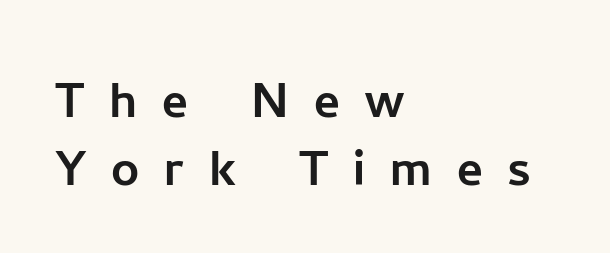
The typesetter chose a ragged-right arrangement here. Rendered with straight, roman letterforms. Students, observe: this is what under-led, compact text looks like. A sans-serif font was chosen for this passage.
